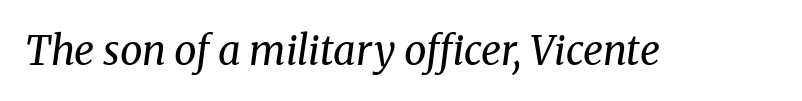
Q: Is the text bold? A: No.
Q: Is the text italic (slanted)? A: Yes, it leans right by about 8 degrees.
Q: Is the typeface a serif or a sans-serif typeface? A: Serif.
Q: Is the text underlined? A: No.
Q: Is the spacing between letters normal or unusually wide? A: Normal.
Q: Width (condensed, normal, or wide)? A: Normal.
Q: Stroke contrast? A: Medium.
Q: x-height? A: Medium.
Q: Monospaced? A: No.
